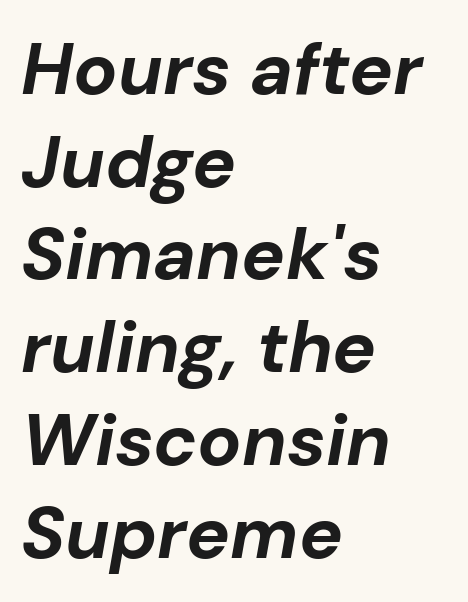
Q: Is the text bold? A: Yes.
Q: Is the text italic (slanted)? A: Yes, it leans right by about 10 degrees.
Q: Is the text underlined? A: No.
Q: How is the paragraph aligned? A: Left-aligned.
Q: Is the spacing between letters normal or unusually wide? A: Normal.
Q: Is the spacing between lines tight, normal or loose? A: Normal.
Q: Width (condensed, normal, or wide)? A: Normal.
Q: Stroke contrast? A: Low.
Q: x-height? A: Medium.
Q: Monospaced? A: No.
